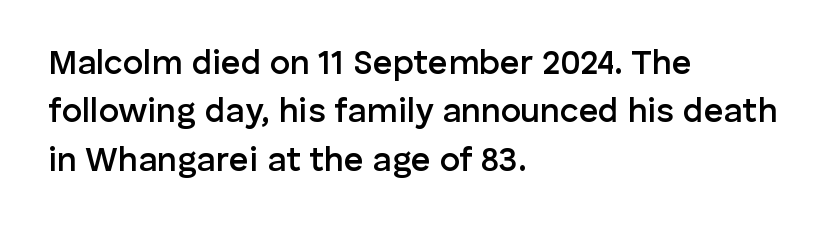
{"serif": "no", "italic": "no", "bold": "semi", "weight": "semibold", "width": "normal", "stroke_contrast": "low", "x_height": "medium", "monospaced": "no", "underline": "no", "align": "left", "line_spacing": "normal", "line_spacing_ratio": 1.42, "letter_spacing": "normal", "letter_spacing_em": 0.0, "glyph_px": 34}
